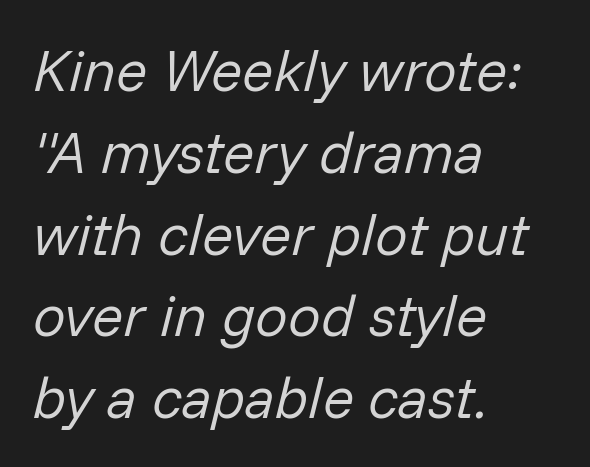
{"italic": "yes", "lean": "right", "slant_degrees": 14, "bold": "no", "weight": "regular", "width": "normal", "stroke_contrast": "low", "x_height": "medium", "monospaced": "no", "underline": "no", "align": "left", "line_spacing": "normal", "line_spacing_ratio": 1.41, "letter_spacing": "normal", "letter_spacing_em": 0.0, "glyph_px": 58}
